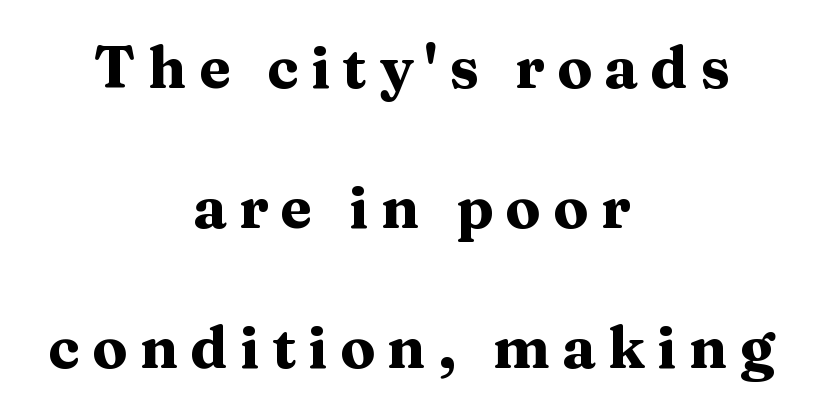
{"serif": "yes", "italic": "no", "bold": "yes", "weight": "heavy", "width": "wide", "stroke_contrast": "medium", "x_height": "medium", "monospaced": "no", "underline": "no", "align": "center", "line_spacing": "loose", "line_spacing_ratio": 2.41, "letter_spacing": "wide", "letter_spacing_em": 0.21, "glyph_px": 58}
